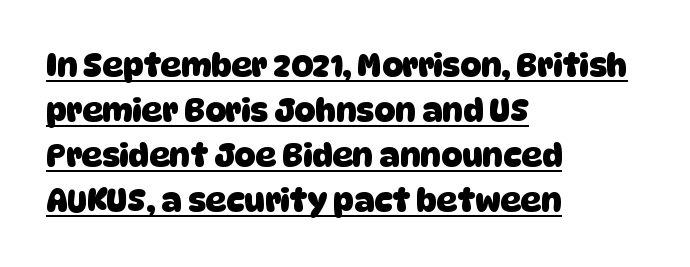
Caption: multi-line text, flush left, ragged right. The designer went with a sans here, leaving each stem footless. Think of a printed novel: that variable character pitch is what you see here. The designer left line spacing at the default. What weight is shown? A full bold with thick strokes.
